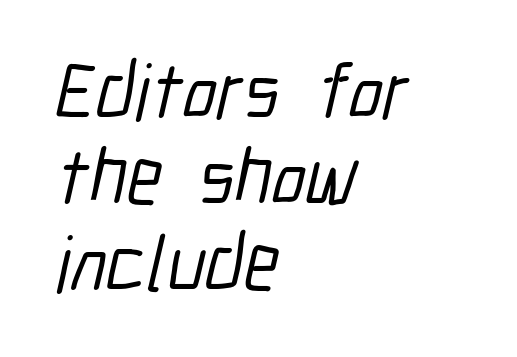
Layout note: lines flush left. The typeface chosen for these lines omits serifs. Nothing unusual about the tracking: characters are spaced as the font intends. Check under the words: just untouched page. Successive baselines arrive quickly, one right under another. Proportional: the letters do not fall into vertical columns.
